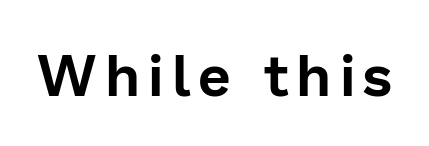
A roman cut, with each character standing at attention. The passage shown is typed in a proportional face where columns would drift. Each letter's strokes conclude bluntly, with no projecting serifs. The space beneath each line is pristine and unruled.
